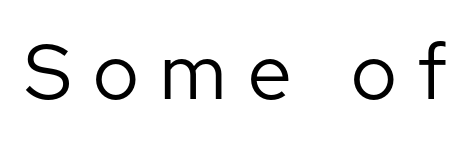
Q: Is the text bold? A: No.
Q: Is the text italic (slanted)? A: No, it is upright.
Q: Is the typeface a serif or a sans-serif typeface? A: Sans-serif.
Q: Is the text underlined? A: No.
Q: Is the spacing between letters normal or unusually wide? A: Unusually wide.
Q: Width (condensed, normal, or wide)? A: Normal.
Q: Stroke contrast? A: Low.
Q: x-height? A: Medium.
Q: Monospaced? A: No.
